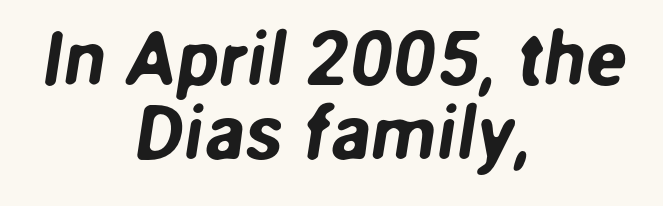
{"serif": "no", "width": "normal", "stroke_contrast": "low", "x_height": "medium", "monospaced": "no", "underline": "no", "align": "center", "line_spacing": "tight", "line_spacing_ratio": 0.97, "letter_spacing": "normal", "letter_spacing_em": 0.0, "glyph_px": 76}
